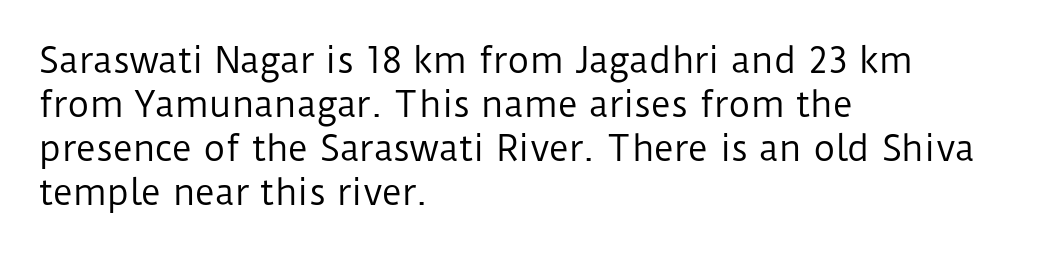
The image shows 34 px regular-weight sans-serif type, upright; set left-aligned, normal line spacing (1.29x), normal letter spacing, not underlined; low stroke contrast and a medium x-height.
